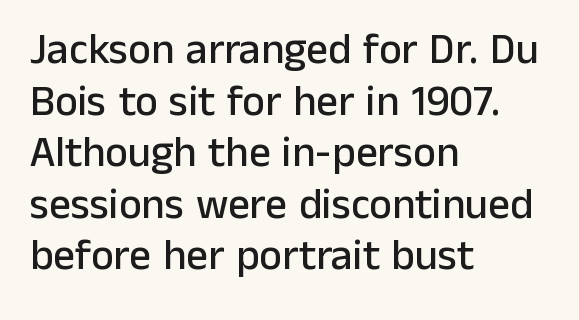
Casual observation: everything's shoved over to the left. The passage shown is typed in a proportional face where columns would drift. Any mark beneath the type? The region is blank. Type style note: lacks serifs. Posture: upright roman.
